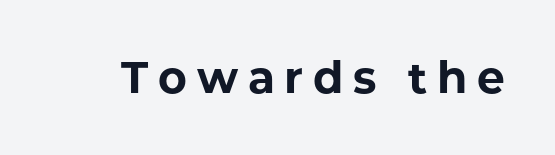
The tracking jumps out immediately: characters are airy and widely separated. The specimen omits any rule beneath the text block's lines. Serifs: no, the terminals of the letterforms are clean. Set as a true bold cut, around the 700 mark.
